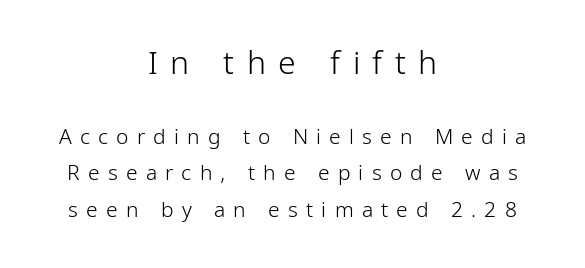
{"serif": "no", "italic": "no", "bold": "no", "weight": "light", "width": "condensed", "stroke_contrast": "low", "x_height": "medium", "monospaced": "no", "underline": "no", "align": "center", "line_spacing_ratio": 1.73, "letter_spacing": "wide", "letter_spacing_em": 0.39, "larger_block": "first", "size_ratio": 1.52, "glyph_px": 32}
